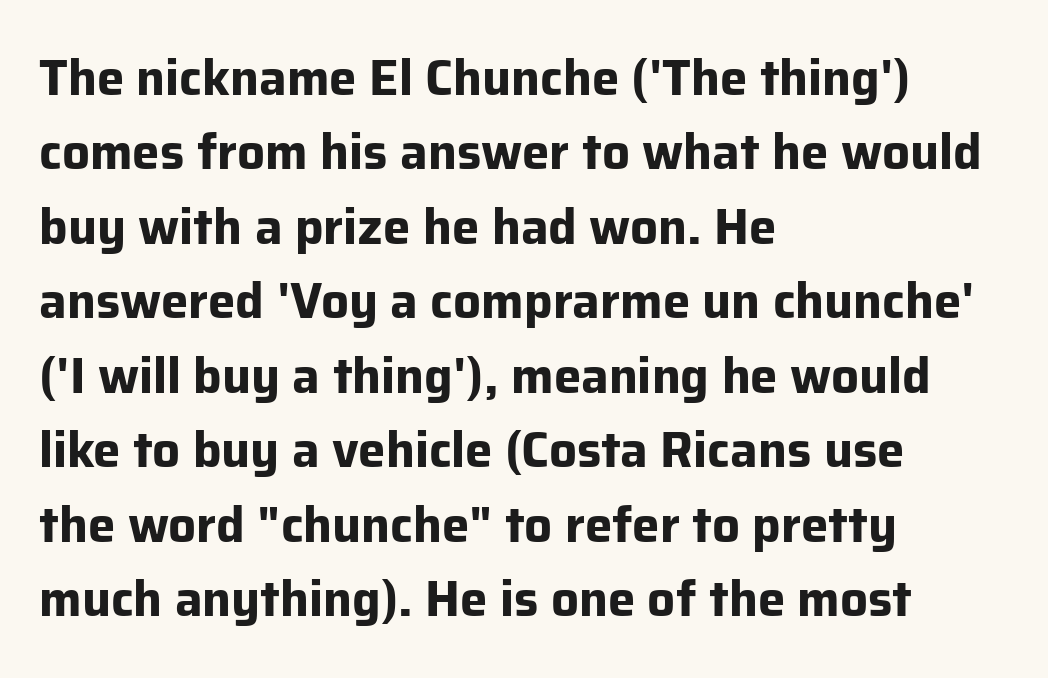
{"serif": "no", "italic": "no", "bold": "yes", "weight": "bold", "width": "normal", "stroke_contrast": "low", "x_height": "medium", "monospaced": "no", "underline": "no", "align": "left", "line_spacing": "normal", "line_spacing_ratio": 1.52, "letter_spacing": "normal", "letter_spacing_em": 0.0, "glyph_px": 49}
